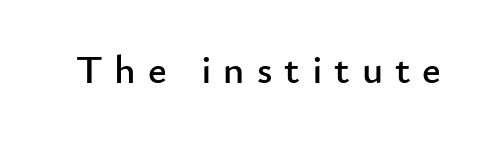
The image shows 40 px sans-serif type, upright; set unusually wide letter spacing (+0.3 em), not underlined; low stroke contrast and a small x-height.
